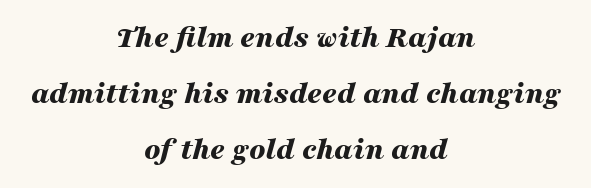
Q: Is the text bold? A: Yes.
Q: Is the text italic (slanted)? A: Yes, it leans right by about 16 degrees.
Q: Is the text underlined? A: No.
Q: How is the paragraph aligned? A: Centered.
Q: Is the spacing between letters normal or unusually wide? A: Normal.
Q: Width (condensed, normal, or wide)? A: Wide.
Q: Stroke contrast? A: Medium.
Q: x-height? A: Medium.
Q: Monospaced? A: No.
